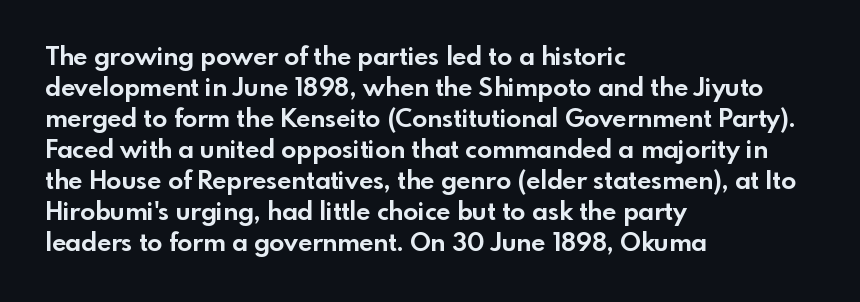
You'd pick this weight for a headline — it's a proper bold. Upright lettering throughout. Nothing unusual about the tracking: characters are spaced as the font intends. Check the space under the baseline: it is left empty.
